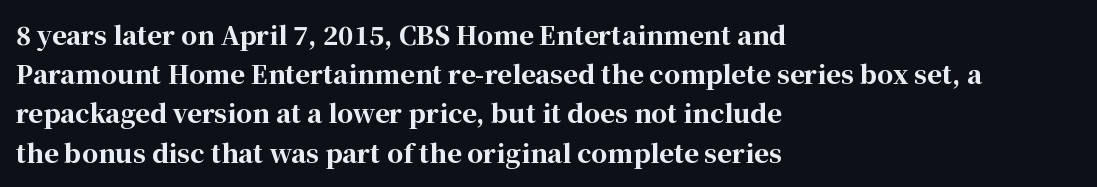
Q: Is the text bold? A: Yes.
Q: Is the text italic (slanted)? A: No, it is upright.
Q: Is the text underlined? A: No.
Q: How is the paragraph aligned? A: Left-aligned.
Q: Is the spacing between letters normal or unusually wide? A: Normal.
Q: Is the spacing between lines tight, normal or loose? A: Normal.
